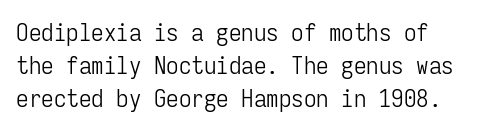
{"italic": "no", "bold": "no", "underline": "no", "line_spacing": "normal", "line_spacing_ratio": 1.33, "letter_spacing": "normal", "letter_spacing_em": 0.0, "glyph_px": 25}
